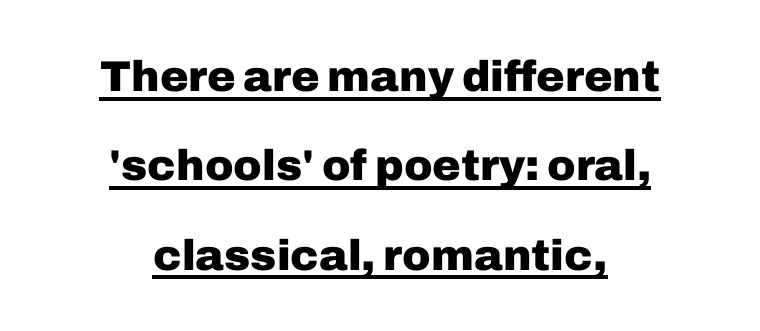
The image shows 43 px heavy sans-serif type, upright; set centered, loose line spacing (2.08x), normal letter spacing, underlined; low stroke contrast and a medium x-height.
